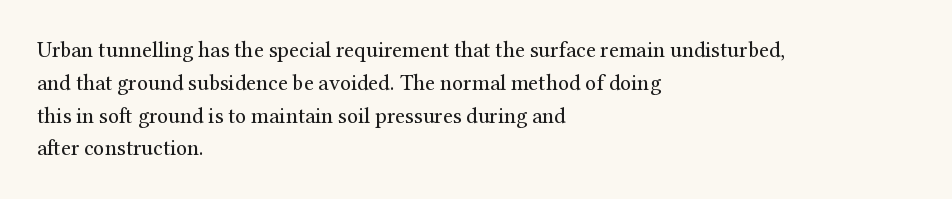
{"italic": "no", "bold": "no", "underline": "no", "align": "left", "line_spacing": "normal", "line_spacing_ratio": 1.49, "letter_spacing": "normal", "letter_spacing_em": 0.0, "glyph_px": 22}
